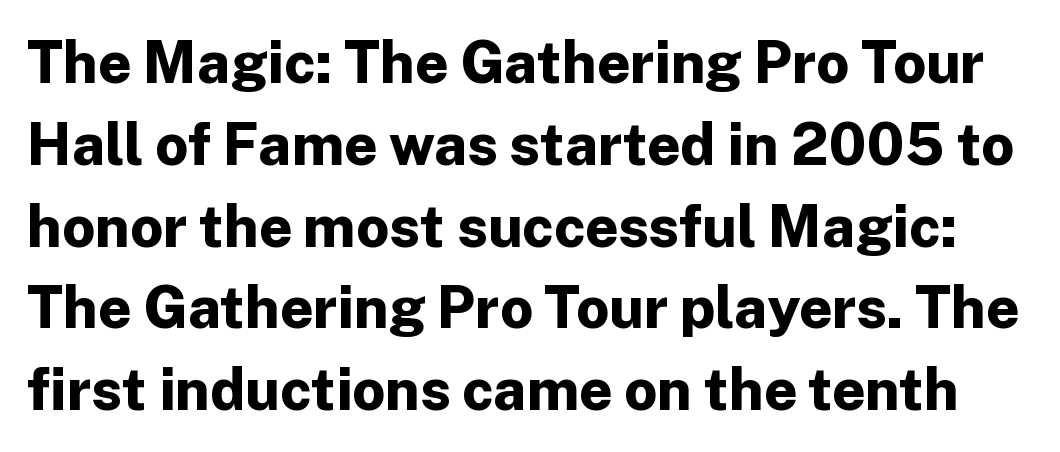
{"serif": "no", "italic": "no", "bold": "yes", "weight": "bold", "width": "normal", "stroke_contrast": "low", "x_height": "medium", "monospaced": "no", "underline": "no", "line_spacing": "normal", "line_spacing_ratio": 1.41, "letter_spacing": "normal", "letter_spacing_em": 0.0, "glyph_px": 58}
